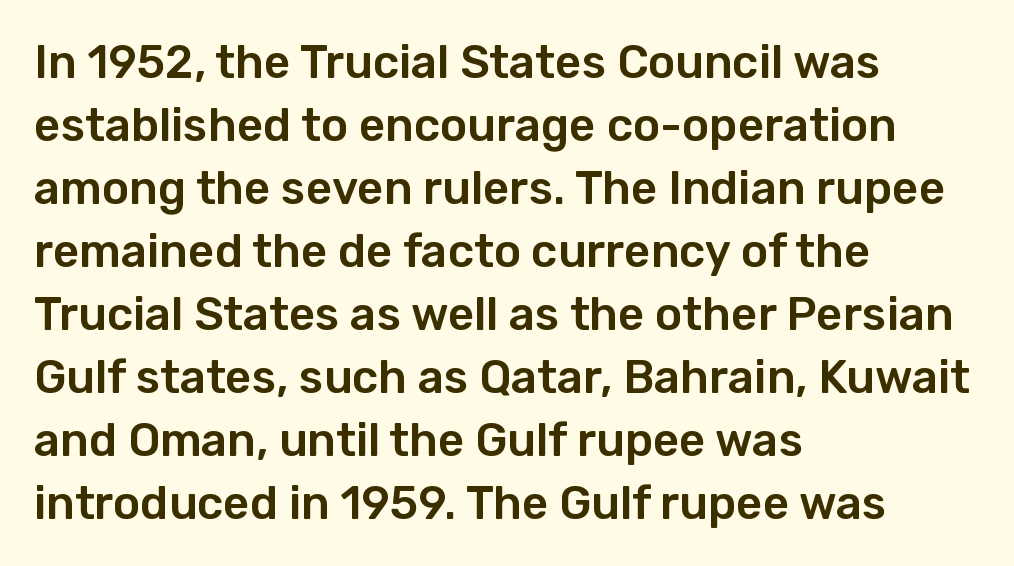
{"serif": "no", "italic": "no", "width": "normal", "stroke_contrast": "low", "x_height": "medium", "monospaced": "no", "underline": "no", "align": "left", "line_spacing": "normal", "line_spacing_ratio": 1.37, "letter_spacing": "normal", "letter_spacing_em": 0.0, "glyph_px": 46}
